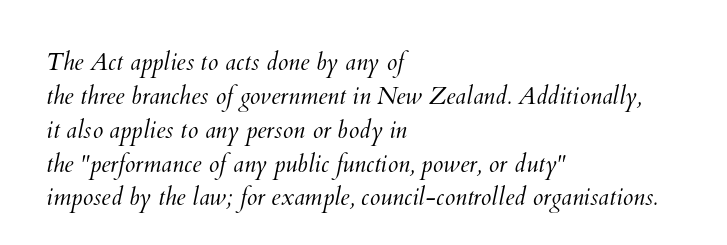
Summary of vertical rhythm: regular, with standard interline spacing. Notice how the passage keeps a crisp vertical edge on the left only. The weight tops out at a normal text grade. Nobody touched the tracking dial on this one.
